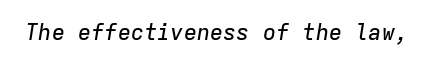
Nothing unusual about the tracking: characters are spaced as the font intends. The whole block is typeset with a tilt. Beneath every word, the page is bare.
